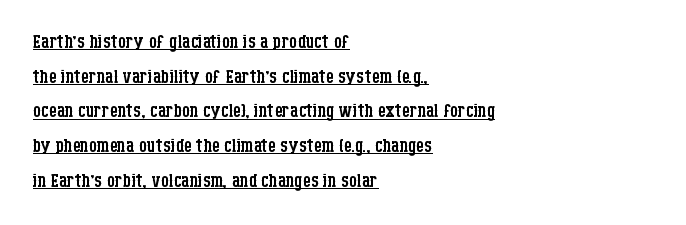
The image shows 25 px text type, upright; set left-aligned, normal line spacing (1.39x), normal letter spacing, underlined.
